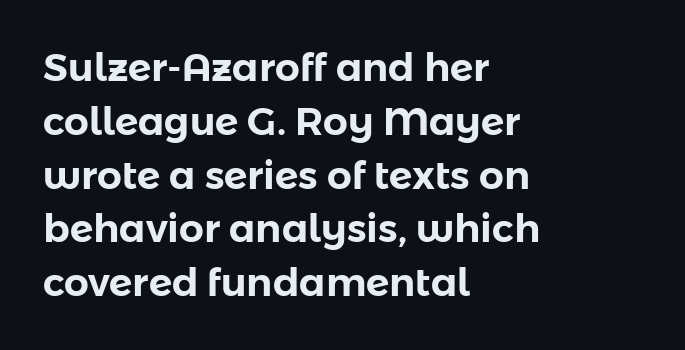
{"serif": "no", "italic": "no", "width": "normal", "stroke_contrast": "low", "x_height": "medium", "monospaced": "no", "underline": "no", "align": "left", "line_spacing": "normal", "line_spacing_ratio": 1.38, "letter_spacing": "normal", "letter_spacing_em": 0.0, "glyph_px": 39}
